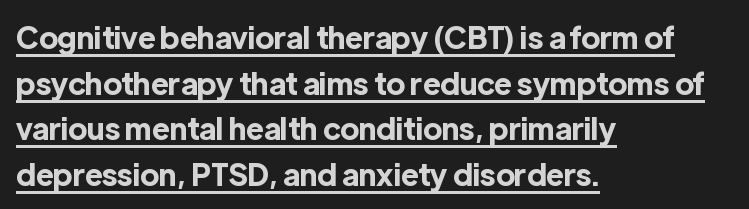
{"serif": "no", "italic": "no", "bold": "yes", "weight": "bold", "width": "normal", "x_height": "medium", "monospaced": "no", "underline": "yes", "align": "left", "line_spacing": "normal", "line_spacing_ratio": 1.52, "letter_spacing": "normal", "letter_spacing_em": 0.0, "glyph_px": 30}
